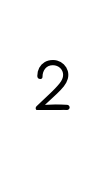
The image shows 71 px regular-weight sans-serif type, upright; set unusually wide letter spacing (+0.4 em), not underlined; low stroke contrast and a medium x-height.
